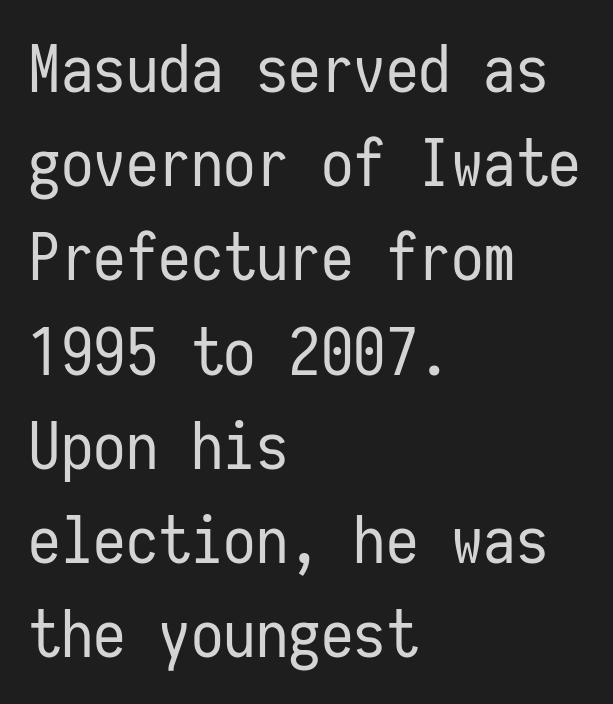
A roman cut, with each character standing at attention. Casual observation: everything's shoved over to the left. The weight would be labelled regular, book, light, or lighter still. In terms of leading, this rendering sits right in the middle.
